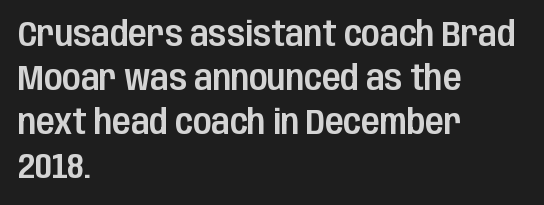
The image shows 34 px condensed sans-serif type, upright; set left-aligned, normal line spacing (1.29x), normal letter spacing, not underlined; low stroke contrast and a large x-height.
